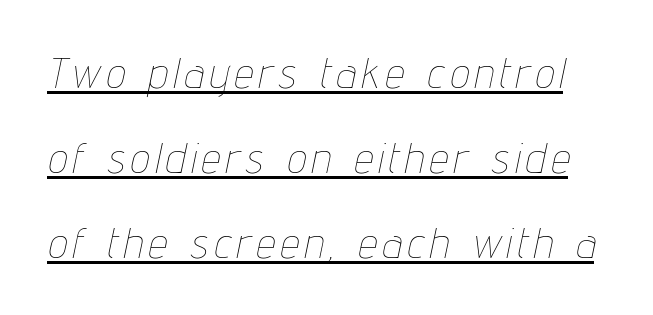
{"italic": "yes", "lean": "right", "slant_degrees": 12, "bold": "no", "weight": "thin", "width": "condensed", "stroke_contrast": "low", "x_height": "medium", "monospaced": "no", "underline": "yes", "line_spacing": "loose", "line_spacing_ratio": 2.02, "glyph_px": 42}
